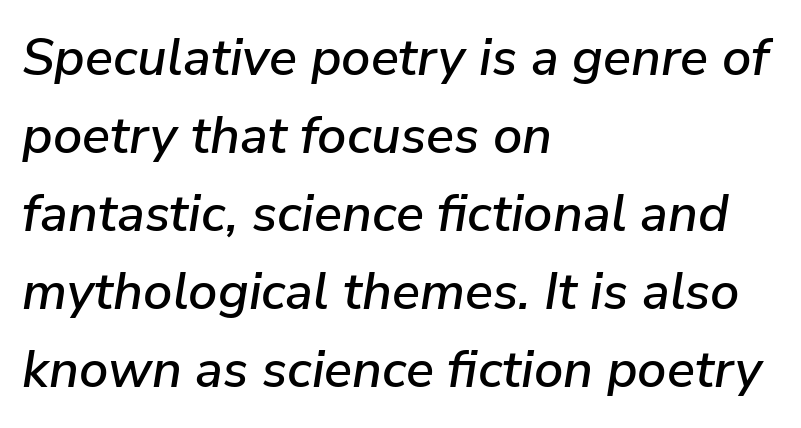
{"italic": "yes", "lean": "right", "slant_degrees": 9, "width": "normal", "stroke_contrast": "low", "x_height": "medium", "monospaced": "no", "underline": "no", "align": "left", "line_spacing": "normal", "line_spacing_ratio": 1.5, "letter_spacing": "normal", "letter_spacing_em": 0.0, "glyph_px": 52}
